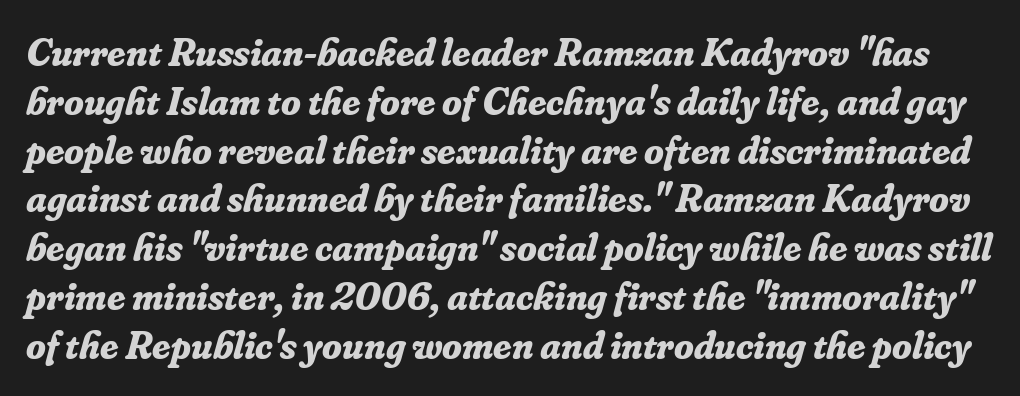
The gaps between neighbouring characters are ordinary and unremarkable. The face used here is proportionally spaced, like ordinary book or web type. An italicized treatment has been applied to the whole sample. The characters display serif detailing at their extremities.
